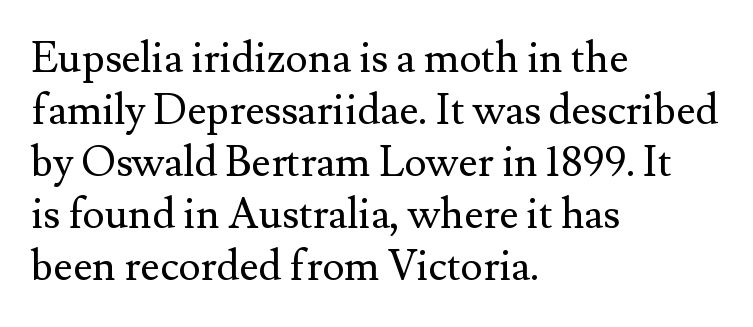
{"serif": "yes", "italic": "no", "bold": "no", "weight": "regular", "width": "normal", "stroke_contrast": "medium", "x_height": "small", "monospaced": "no", "underline": "no", "align": "left", "line_spacing_ratio": 1.24, "letter_spacing": "normal", "letter_spacing_em": 0.0, "glyph_px": 42}
